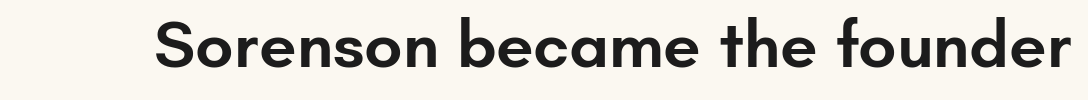
Honestly, the letter spacing is just normal — you wouldn't notice it. Quick note: not italic, upright. These words are printed semibold, heavier than regular yet not bold. Nobody drew a line under any word here. Nope, no serifs anywhere on these letters.
